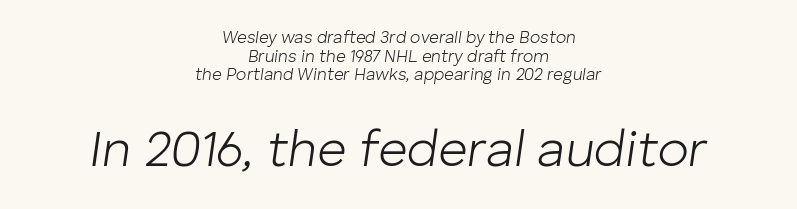
{"italic": "yes", "lean": "right", "slant_degrees": 8, "bold": "no", "weight": "light", "width": "normal", "stroke_contrast": "low", "x_height": "medium", "monospaced": "no", "underline": "no", "align": "center", "line_spacing": "tight", "line_spacing_ratio": 1.1, "letter_spacing": "normal", "letter_spacing_em": 0.0, "larger_block": "second", "size_ratio": 3.0, "glyph_px": 51}
